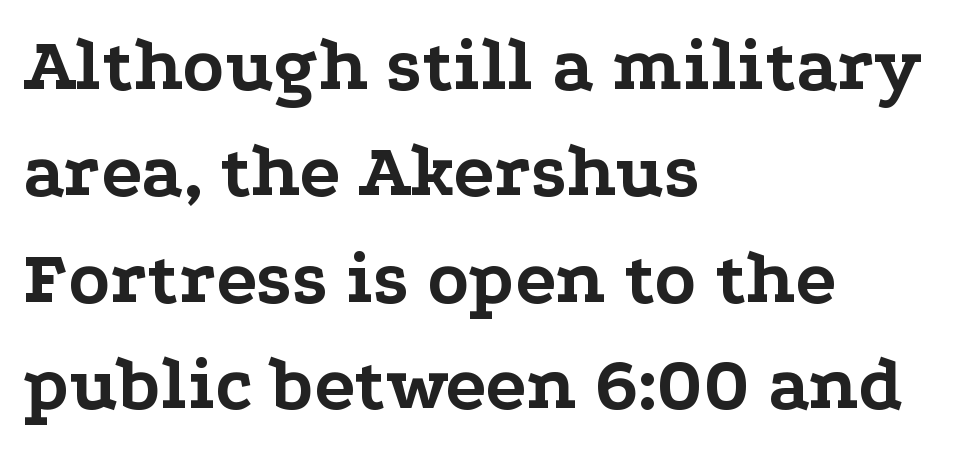
Q: Is the text bold? A: Yes.
Q: Is the text italic (slanted)? A: No, it is upright.
Q: Is the typeface a serif or a sans-serif typeface? A: Serif.
Q: Is the text underlined? A: No.
Q: How is the paragraph aligned? A: Left-aligned.
Q: Is the spacing between letters normal or unusually wide? A: Normal.
Q: Is the spacing between lines tight, normal or loose? A: Normal.
Q: Width (condensed, normal, or wide)? A: Wide.
Q: Stroke contrast? A: Low.
Q: x-height? A: Medium.
Q: Monospaced? A: No.
